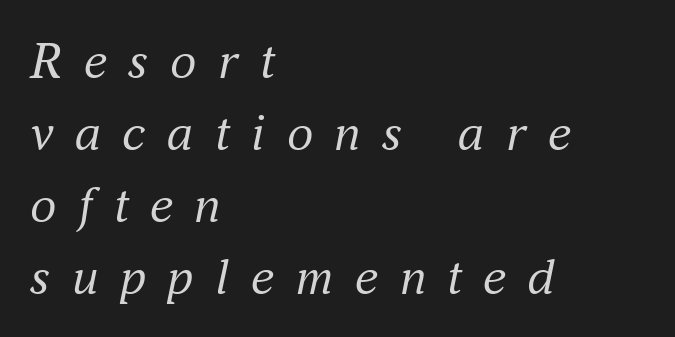
{"serif": "yes", "italic": "yes", "lean": "right", "slant_degrees": 16, "bold": "no", "weight": "regular", "width": "normal", "stroke_contrast": "medium", "x_height": "small", "monospaced": "no", "underline": "no", "align": "left", "line_spacing": "normal", "line_spacing_ratio": 1.36, "letter_spacing": "wide", "letter_spacing_em": 0.4, "glyph_px": 53}
